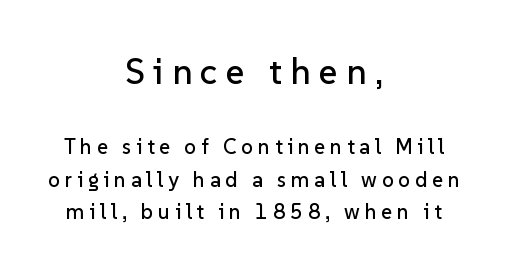
{"serif": "no", "italic": "no", "width": "normal", "stroke_contrast": "low", "x_height": "medium", "monospaced": "no", "underline": "no", "align": "center", "line_spacing": "normal", "line_spacing_ratio": 1.56, "letter_spacing": "wide", "letter_spacing_em": 0.23, "larger_block": "first", "size_ratio": 1.71, "glyph_px": 36}
